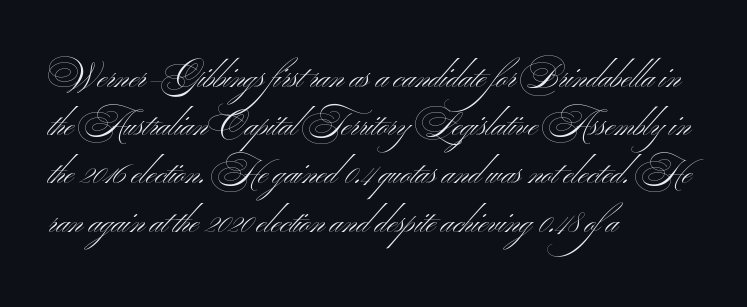
{"serif": "no", "bold": "no", "weight": "light", "width": "wide", "stroke_contrast": "medium", "x_height": "small", "monospaced": "no", "underline": "no", "align": "left", "line_spacing": "normal", "line_spacing_ratio": 1.46, "letter_spacing": "normal", "letter_spacing_em": 0.0, "glyph_px": 33}
